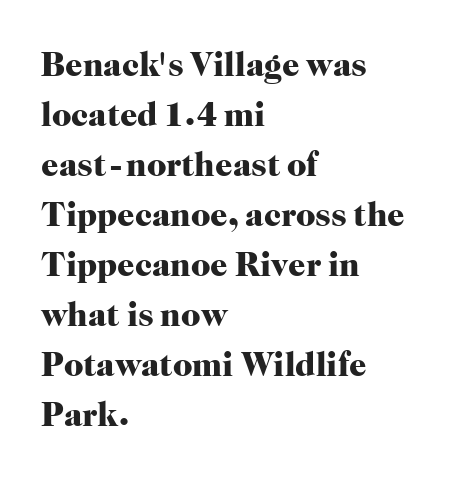
Q: Is the text bold? A: Yes.
Q: Is the text italic (slanted)? A: No, it is upright.
Q: Is the typeface a serif or a sans-serif typeface? A: Serif.
Q: Is the text underlined? A: No.
Q: How is the paragraph aligned? A: Left-aligned.
Q: Is the spacing between letters normal or unusually wide? A: Normal.
Q: Is the spacing between lines tight, normal or loose? A: Normal.
Q: Width (condensed, normal, or wide)? A: Normal.
Q: Stroke contrast? A: High.
Q: x-height? A: Medium.
Q: Monospaced? A: No.
